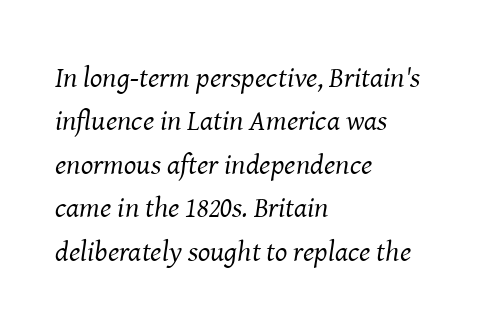
{"serif": "yes", "italic": "yes", "lean": "right", "slant_degrees": 8, "bold": "no", "weight": "regular", "width": "normal", "stroke_contrast": "medium", "x_height": "medium", "monospaced": "no", "underline": "no", "align": "left", "line_spacing": "normal", "line_spacing_ratio": 1.5, "letter_spacing": "normal", "letter_spacing_em": 0.0, "glyph_px": 29}
